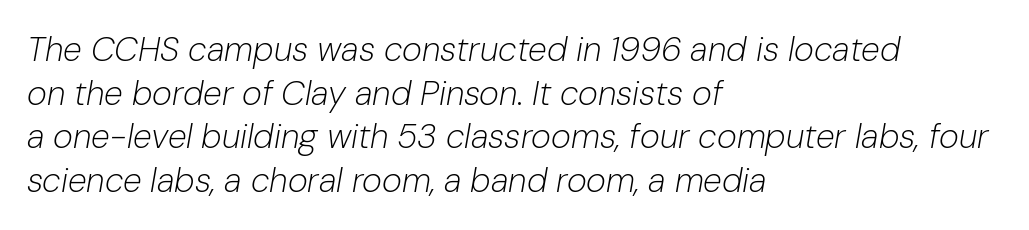
Q: Is the text bold? A: No.
Q: Is the text italic (slanted)? A: Yes, it leans right by about 10 degrees.
Q: Is the text underlined? A: No.
Q: How is the paragraph aligned? A: Left-aligned.
Q: Is the spacing between letters normal or unusually wide? A: Normal.
Q: Is the spacing between lines tight, normal or loose? A: Normal.
Q: Width (condensed, normal, or wide)? A: Normal.
Q: Stroke contrast? A: Low.
Q: x-height? A: Medium.
Q: Monospaced? A: No.
